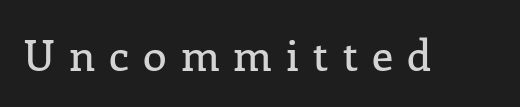
The image shows 43 px serif type, upright; set unusually wide letter spacing (+0.33 em), not underlined; low stroke contrast and a medium x-height.
